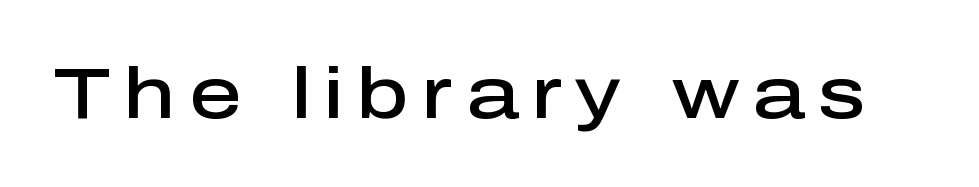
Firm but not heavy-handed strokes: this text is semibold. Posture: upright roman. The rendering uses natural spacing where letterforms have individual widths. The passage shown is not underscored anywhere. This sample uses a sans-serif face.
